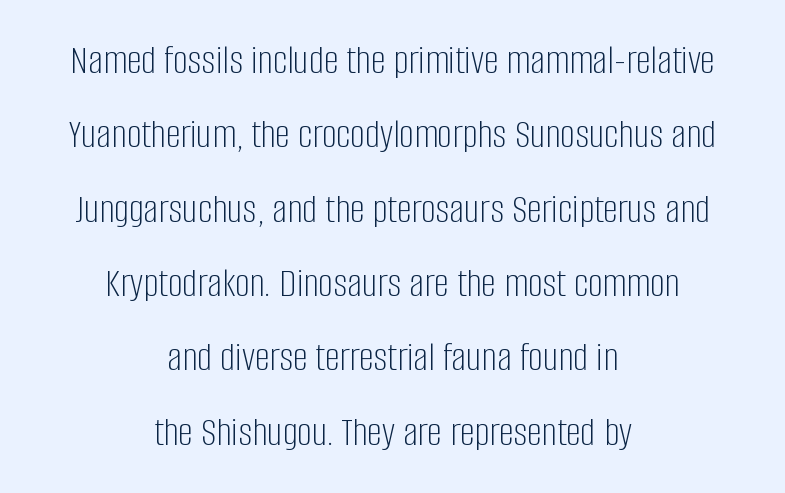
Letters have the restrained weight of plain body copy at most. The paragraph shown floats in the horizontal middle. The lettering stays uniformly vertical, giving the passage a roman look. This sample has the flowing, uneven cadence of proportional lettering.
